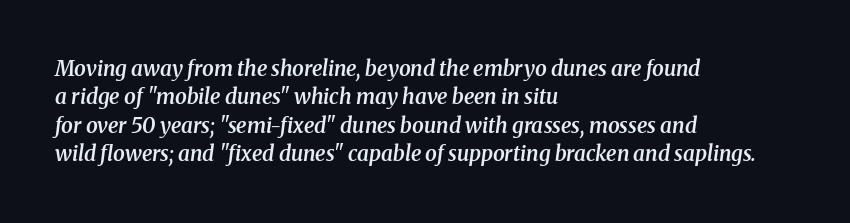
{"italic": "yes", "lean": "right", "slant_degrees": 8, "bold": "semi", "underline": "no", "align": "left", "line_spacing": "normal", "line_spacing_ratio": 1.35, "letter_spacing": "normal", "letter_spacing_em": 0.0, "glyph_px": 21}
